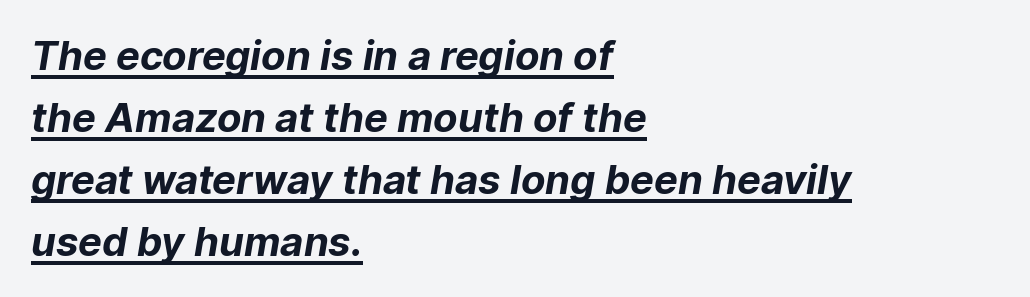
Successive baselines arrive at the customary interval. The face used here appears with an underline applied. These lines are set flush left with a ragged right edge. You could not count columns in this text — the font is proportionally spaced.
